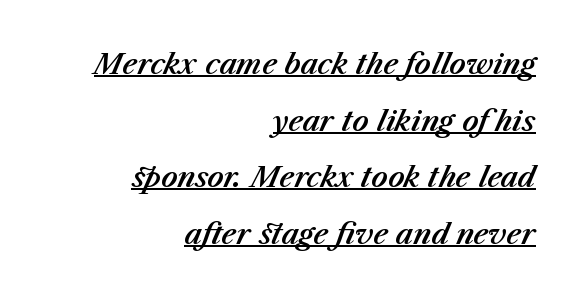
Think of a printed novel: that variable character pitch is what you see here. Compared with a flush-left layout, this one pins lines to the opposite, right side. Emphasis-style slanted type is in use. Glance below the letters and you will spot a drawn line. One glance says open: line gaps are wider than usual. Look at the tracking — it's just the regular setting, nothing added.
